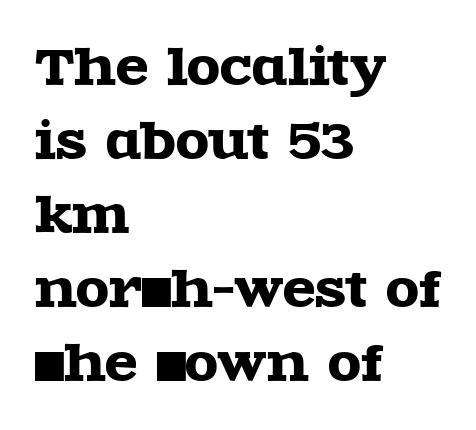
Q: Is the text italic (slanted)? A: No, it is upright.
Q: Is the typeface a serif or a sans-serif typeface? A: Serif.
Q: Is the text underlined? A: No.
Q: How is the paragraph aligned? A: Left-aligned.
Q: Is the spacing between letters normal or unusually wide? A: Normal.
Q: Is the spacing between lines tight, normal or loose? A: Normal.
Q: Width (condensed, normal, or wide)? A: Wide.
Q: x-height? A: Large.
Q: Monospaced? A: No.
